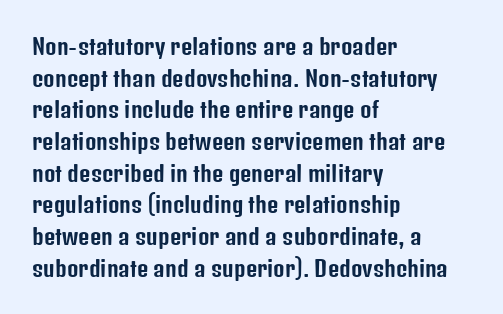
The image shows 22 px text type, upright; set left-aligned, normal line spacing (1.44x), normal letter spacing, not underlined.
